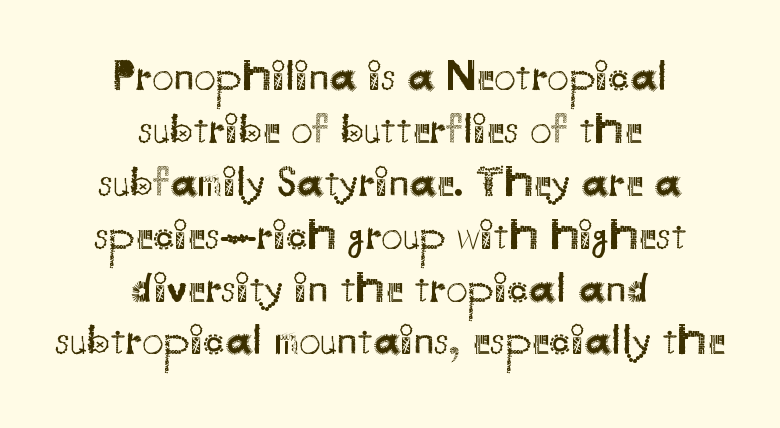
The image shows 43 px regular-weight sans-serif type, upright; set centered, line spacing 1.23x, normal letter spacing, not underlined; medium stroke contrast and a small x-height.
